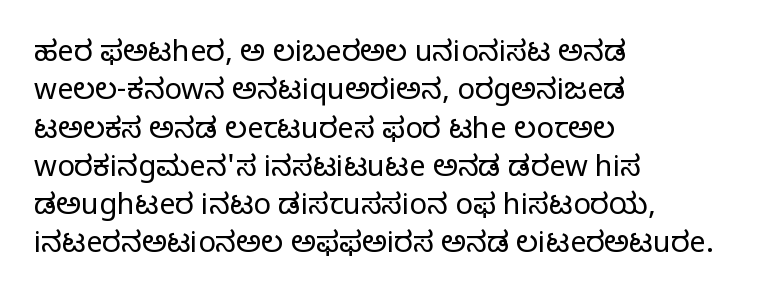
{"serif": "no", "italic": "no", "bold": "no", "weight": "light", "width": "normal", "stroke_contrast": "low", "x_height": "medium", "monospaced": "no", "underline": "no", "align": "left", "line_spacing": "normal", "line_spacing_ratio": 1.32, "letter_spacing": "normal", "letter_spacing_em": 0.0, "glyph_px": 29}
